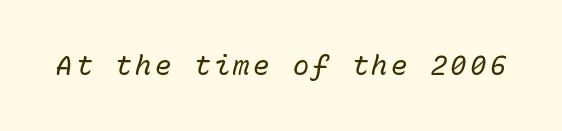
{"italic": "yes", "lean": "right", "slant_degrees": 15, "bold": "no", "underline": "no", "glyph_px": 27}
